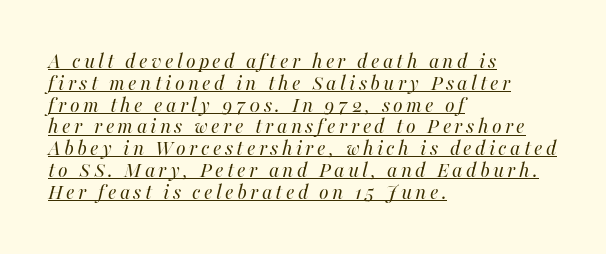
{"italic": "yes", "lean": "right", "slant_degrees": 16, "bold": "no", "underline": "yes", "align": "left", "line_spacing": "tight", "line_spacing_ratio": 0.99, "glyph_px": 22}
